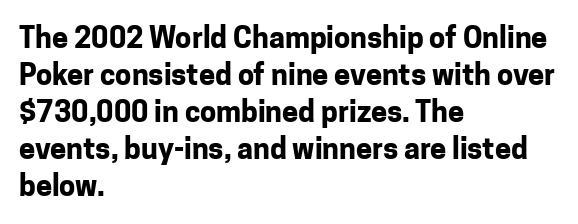
The image shows 29 px bold sans-serif type, upright; set left-aligned, normal line spacing (1.28x), normal letter spacing, not underlined; low stroke contrast and a medium x-height.
